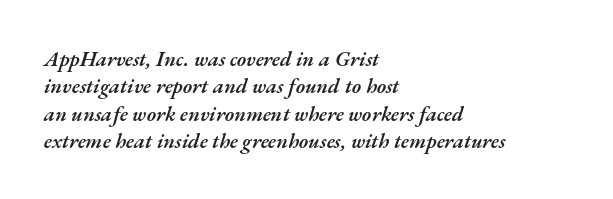
You can tell it's italic because the verticals aren't actually vertical. These lines carry some extra weight — a demibold, not a full bold. Reading down the block, your eye returns to a fixed left position each line. How are the letters spaced? Ordinarily, with no added tracking. A normal amount of white space separates one row of letters from the next. Check the space under the baseline: it is left empty.
